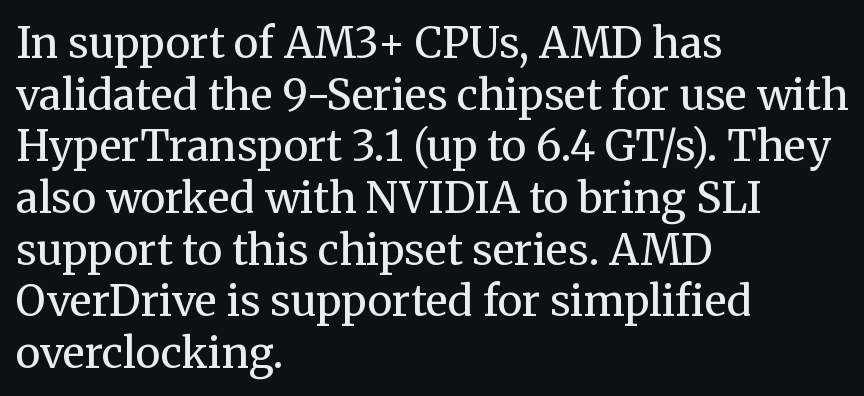
The baseline area is clear. The cut favours lightness, reaching ordinary text weight at its darkest. The paragraph shown leans on its left margin. Rendered with straight, roman letterforms. Here the designer chose a conventional face with non-uniform glyph widths. Little horizontal feet cap the strokes, marking this as serif type.
